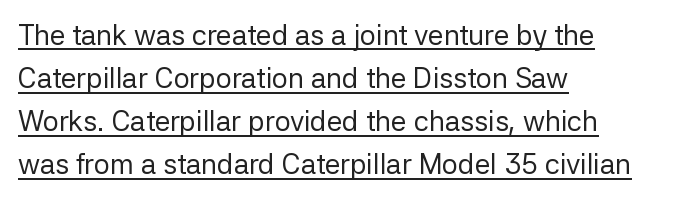
Q: Is the text bold? A: No.
Q: Is the text italic (slanted)? A: No, it is upright.
Q: Is the typeface a serif or a sans-serif typeface? A: Sans-serif.
Q: Is the text underlined? A: Yes.
Q: How is the paragraph aligned? A: Left-aligned.
Q: Is the spacing between letters normal or unusually wide? A: Normal.
Q: Is the spacing between lines tight, normal or loose? A: Normal.
Q: Width (condensed, normal, or wide)? A: Normal.
Q: Stroke contrast? A: Low.
Q: x-height? A: Medium.
Q: Monospaced? A: No.
